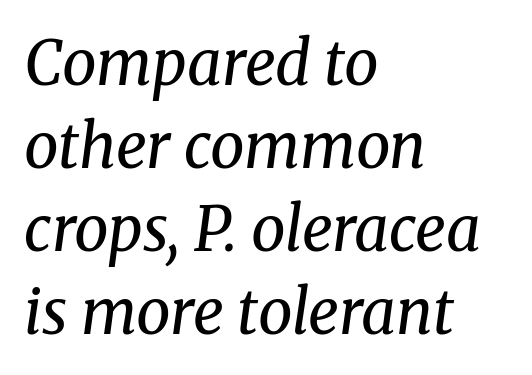
Q: Is the text bold? A: No.
Q: Is the text italic (slanted)? A: Yes, it leans right by about 8 degrees.
Q: Is the typeface a serif or a sans-serif typeface? A: Serif.
Q: Is the text underlined? A: No.
Q: How is the paragraph aligned? A: Left-aligned.
Q: Is the spacing between letters normal or unusually wide? A: Normal.
Q: Is the spacing between lines tight, normal or loose? A: Normal.
Q: Width (condensed, normal, or wide)? A: Normal.
Q: Stroke contrast? A: Medium.
Q: x-height? A: Medium.
Q: Monospaced? A: No.
